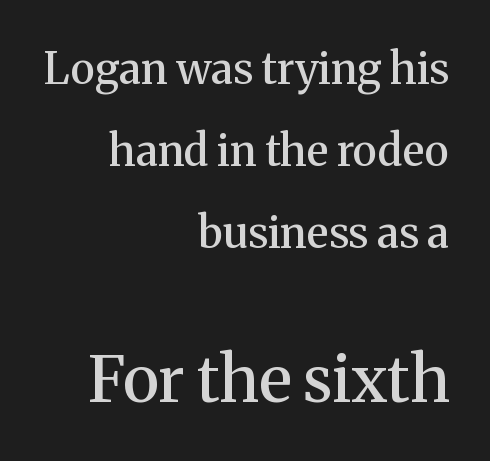
Q: Is the text bold? A: Semi-bold.
Q: Is the text italic (slanted)? A: No, it is upright.
Q: Is the typeface a serif or a sans-serif typeface? A: Serif.
Q: Is the text underlined? A: No.
Q: How is the paragraph aligned? A: Right-aligned.
Q: Is the spacing between letters normal or unusually wide? A: Normal.
Q: Is the spacing between lines tight, normal or loose? A: Loose.
Q: Which block of text is set in a larger size, the first (top) or the second (bottom)? A: The second (bottom) one.
Q: Width (condensed, normal, or wide)? A: Normal.
Q: Stroke contrast? A: Medium.
Q: x-height? A: Medium.
Q: Monospaced? A: No.
